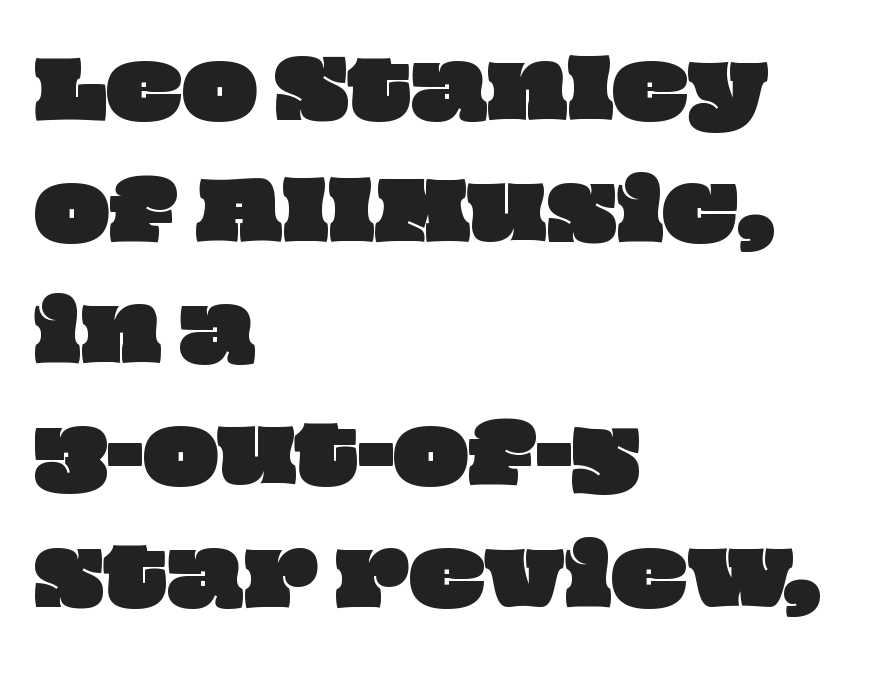
The zone under the glyphs is completely vacant. The rendering anchors every line to the left-hand side. Summary of vertical rhythm: regular, with standard interline spacing. Observe the ordinary spacing: letters are neighbours, not strangers. Varying glyph widths throughout — classic text-font behaviour.
